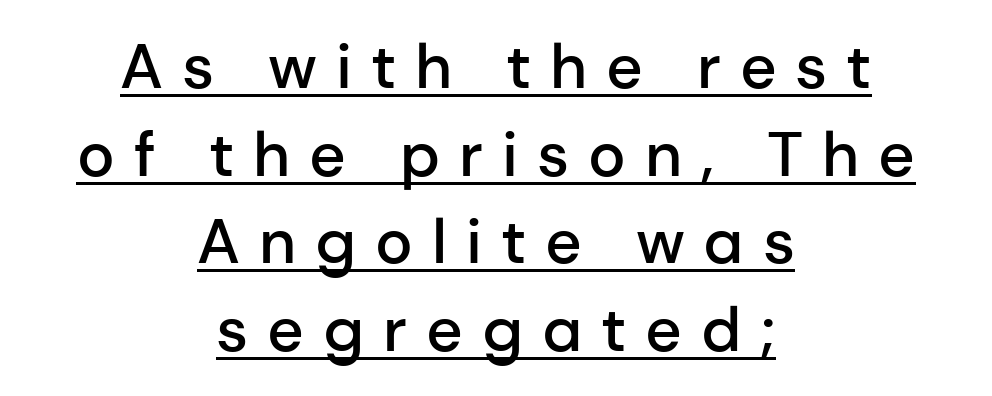
The image shows 63 px semibold sans-serif type, upright; set centered, normal line spacing (1.39x), unusually wide letter spacing (+0.3 em), underlined; low stroke contrast and a medium x-height.
